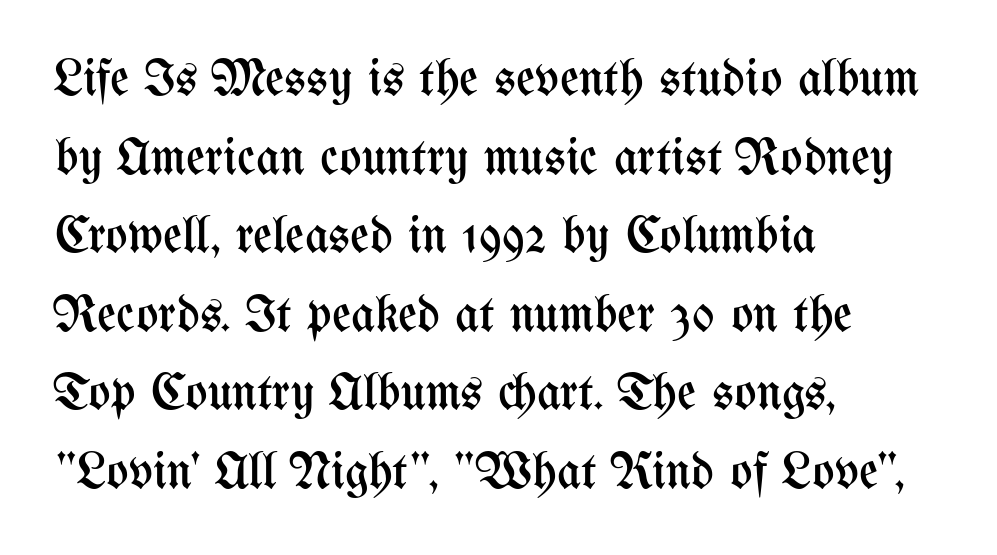
Q: Is the text bold? A: No.
Q: Is the text italic (slanted)? A: No, it is upright.
Q: Is the text underlined? A: No.
Q: How is the paragraph aligned? A: Left-aligned.
Q: Is the spacing between letters normal or unusually wide? A: Normal.
Q: Is the spacing between lines tight, normal or loose? A: Normal.
Q: Width (condensed, normal, or wide)? A: Condensed.
Q: Stroke contrast? A: Medium.
Q: x-height? A: Medium.
Q: Monospaced? A: No.
